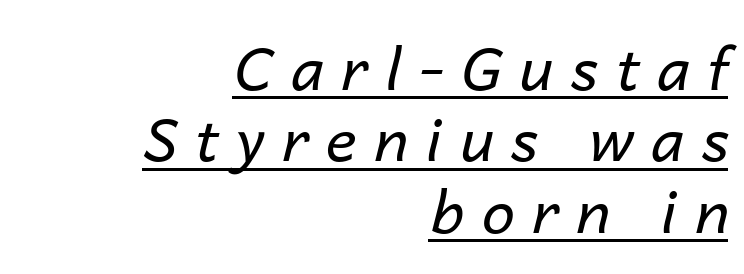
Q: Is the text bold? A: No.
Q: Is the text italic (slanted)? A: Yes, it leans right by about 14 degrees.
Q: Is the text underlined? A: Yes.
Q: How is the paragraph aligned? A: Right-aligned.
Q: Is the spacing between letters normal or unusually wide? A: Unusually wide.
Q: Width (condensed, normal, or wide)? A: Normal.
Q: Stroke contrast? A: Low.
Q: x-height? A: Medium.
Q: Monospaced? A: No.
